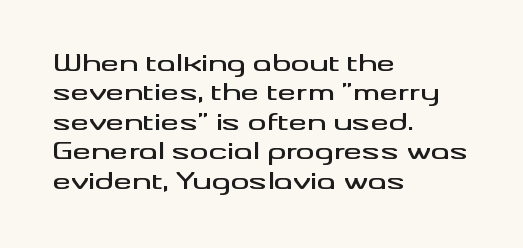
{"italic": "no", "underline": "no", "align": "left", "line_spacing": "normal", "line_spacing_ratio": 1.28, "letter_spacing": "normal", "letter_spacing_em": 0.0, "glyph_px": 23}
